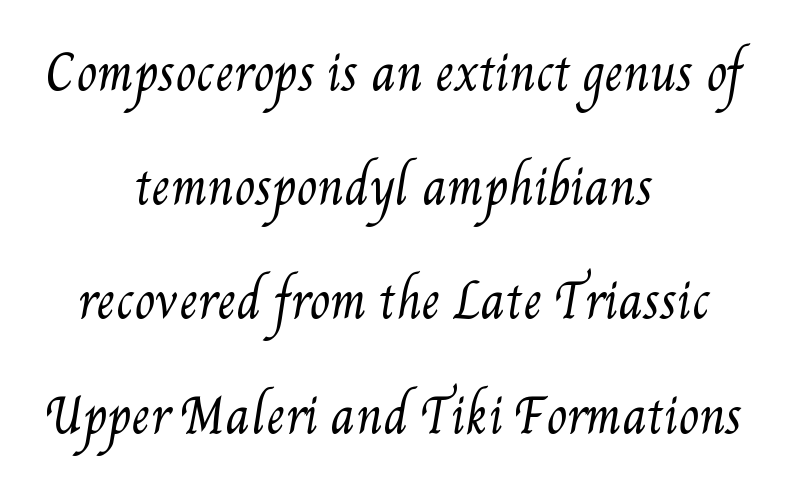
{"bold": "no", "weight": "regular", "width": "condensed", "stroke_contrast": "medium", "x_height": "small", "monospaced": "no", "underline": "no", "align": "center", "line_spacing": "loose", "line_spacing_ratio": 2.43, "letter_spacing": "normal", "letter_spacing_em": 0.0, "glyph_px": 47}
